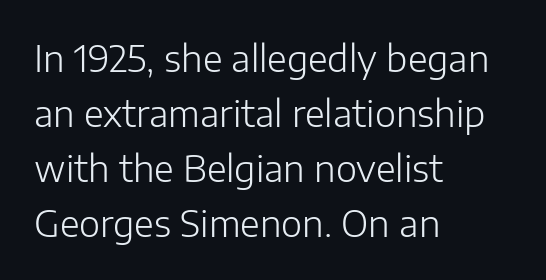
{"serif": "no", "italic": "no", "bold": "no", "weight": "light", "width": "normal", "stroke_contrast": "low", "x_height": "medium", "monospaced": "no", "underline": "no", "align": "left", "line_spacing": "normal", "line_spacing_ratio": 1.53, "letter_spacing": "normal", "letter_spacing_em": 0.0, "glyph_px": 36}
